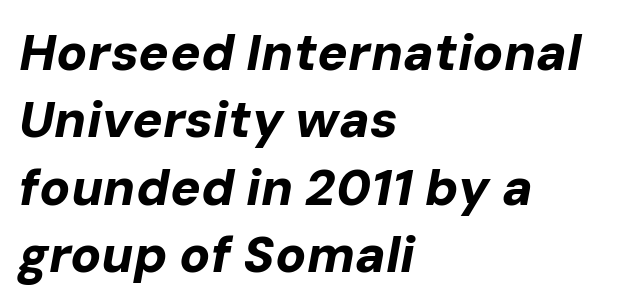
Casual observation: everything's shoved over to the left. Characters follow at the spacing the type designer built in. Here the designer chose a conventional face with non-uniform glyph widths. Observe the lean: these are italic letterforms. Summary of weight: heavy, a full bold. Type without underlining.
